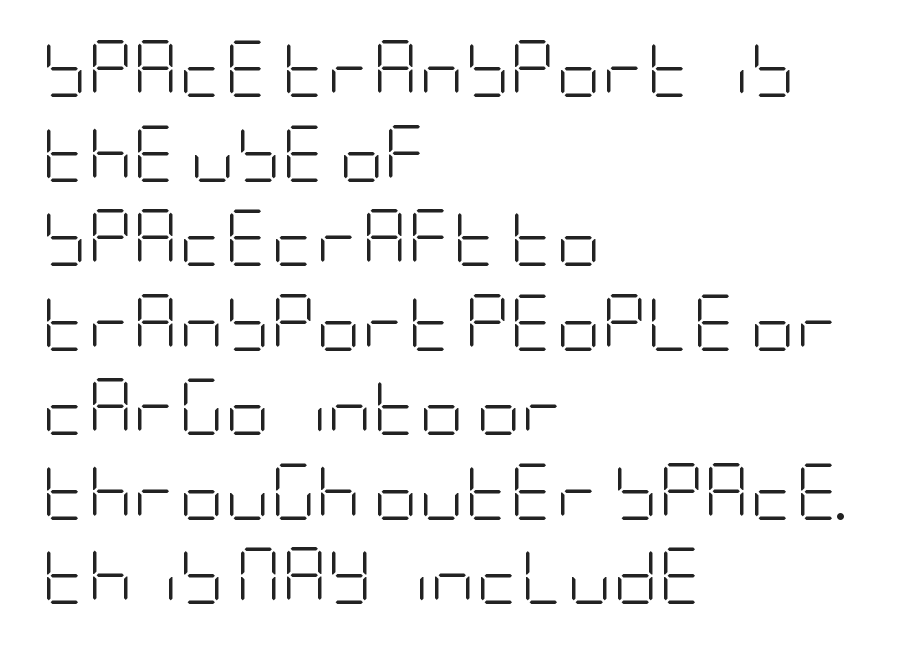
The image shows 56 px light, condensed sans-serif type, upright; set left-aligned, normal line spacing (1.51x), normal letter spacing, not underlined; low stroke contrast and a large x-height.
